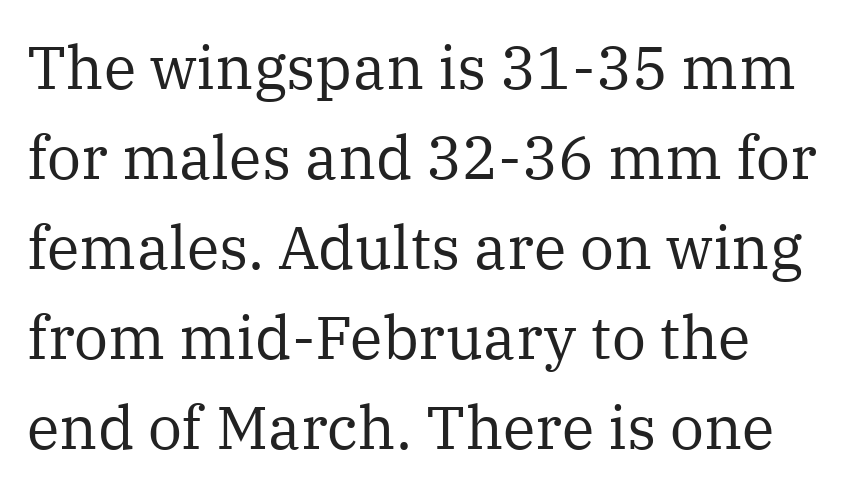
Q: Is the text bold? A: No.
Q: Is the text italic (slanted)? A: No, it is upright.
Q: Is the typeface a serif or a sans-serif typeface? A: Serif.
Q: Is the text underlined? A: No.
Q: How is the paragraph aligned? A: Left-aligned.
Q: Is the spacing between letters normal or unusually wide? A: Normal.
Q: Is the spacing between lines tight, normal or loose? A: Normal.
Q: Width (condensed, normal, or wide)? A: Normal.
Q: Stroke contrast? A: Medium.
Q: x-height? A: Medium.
Q: Monospaced? A: No.
